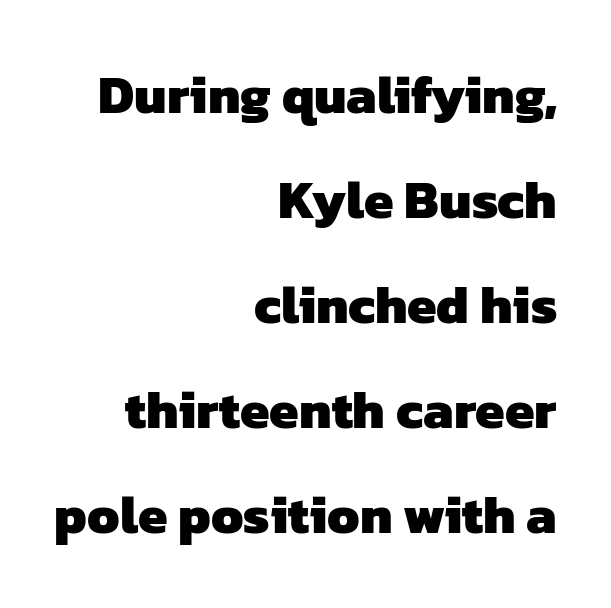
The image shows 53 px heavy sans-serif type; set right-aligned, loose line spacing (1.98x), normal letter spacing, not underlined; low stroke contrast and a medium x-height.
